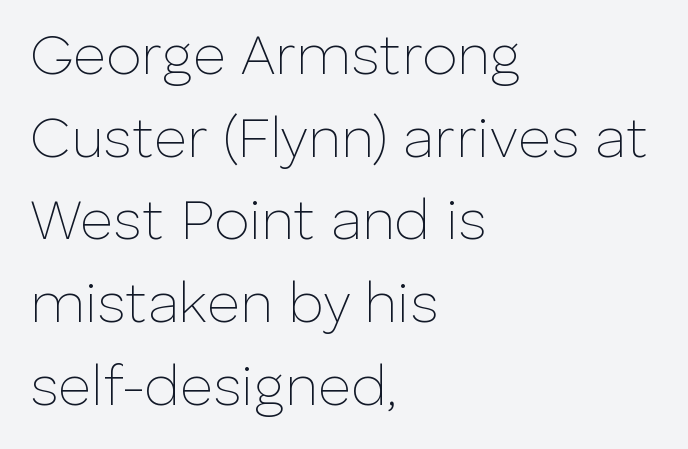
Q: Is the text bold? A: No.
Q: Is the text italic (slanted)? A: No, it is upright.
Q: Is the typeface a serif or a sans-serif typeface? A: Sans-serif.
Q: Is the text underlined? A: No.
Q: How is the paragraph aligned? A: Left-aligned.
Q: Is the spacing between letters normal or unusually wide? A: Normal.
Q: Is the spacing between lines tight, normal or loose? A: Normal.
Q: Width (condensed, normal, or wide)? A: Normal.
Q: Stroke contrast? A: Low.
Q: x-height? A: Medium.
Q: Monospaced? A: No.
